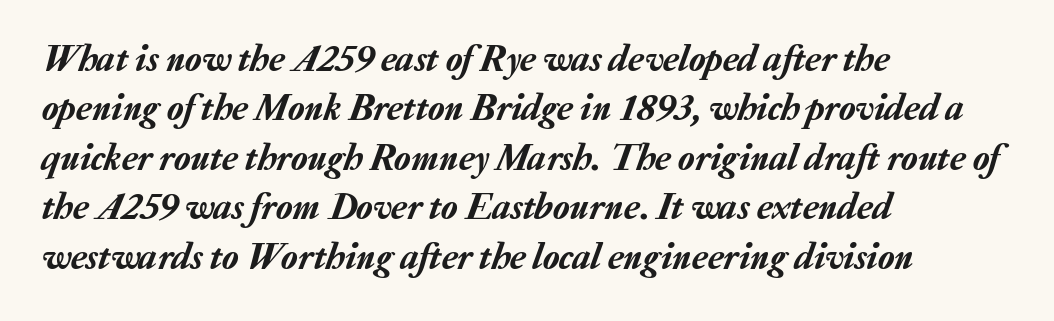
Q: Is the text italic (slanted)? A: Yes, it leans right by about 20 degrees.
Q: Is the text underlined? A: No.
Q: How is the paragraph aligned? A: Left-aligned.
Q: Is the spacing between letters normal or unusually wide? A: Normal.
Q: Is the spacing between lines tight, normal or loose? A: Normal.
Q: Width (condensed, normal, or wide)? A: Normal.
Q: Stroke contrast? A: Low.
Q: x-height? A: Medium.
Q: Monospaced? A: No.
